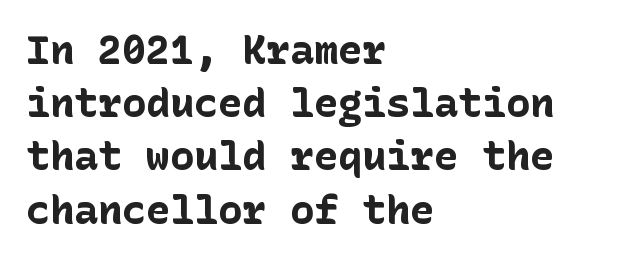
Q: Is the text bold? A: Yes.
Q: Is the text italic (slanted)? A: No, it is upright.
Q: Is the typeface a serif or a sans-serif typeface? A: Sans-serif.
Q: Is the text underlined? A: No.
Q: How is the paragraph aligned? A: Left-aligned.
Q: Is the spacing between letters normal or unusually wide? A: Normal.
Q: Is the spacing between lines tight, normal or loose? A: Normal.
Q: Width (condensed, normal, or wide)? A: Normal.
Q: Stroke contrast? A: Low.
Q: x-height? A: Medium.
